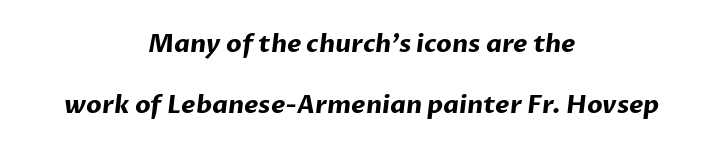
The image shows 25 px bold type; set centered, loose line spacing (2.45x), normal letter spacing, not underlined.
